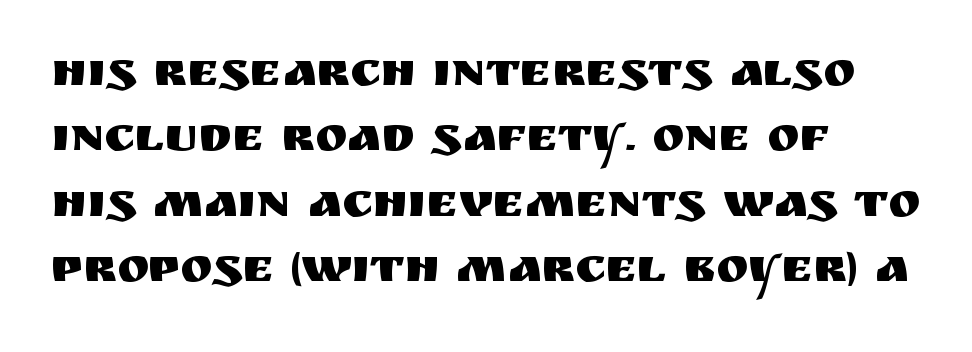
The typeface chosen for these lines omits serifs. Line spacing here is normal. Glance below the letters and you will spot only blank space. The lines in this sample share a left origin and differ only in where they stop. The lettering stays uniformly vertical, giving the passage a roman look. Between one letter and the next there's only the usual sliver of space.
